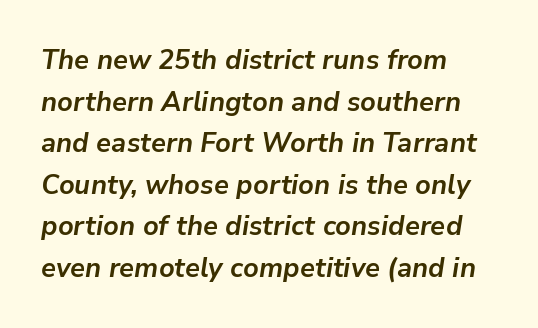
Teacher's note: observe the even left margin — that is flush-left alignment. Each new line begins a customary step beneath the previous one. The specimen omits any rule beneath the text block's lines. How heavy is the stroke? Heavy — this is a bold.
